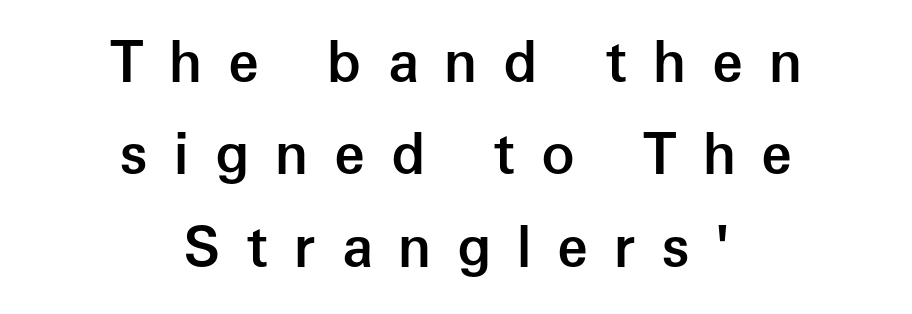
{"serif": "no", "italic": "no", "bold": "semi", "weight": "semibold", "width": "normal", "stroke_contrast": "low", "x_height": "medium", "monospaced": "no", "underline": "no", "align": "center", "line_spacing": "normal", "line_spacing_ratio": 1.65, "letter_spacing": "wide", "letter_spacing_em": 0.46, "glyph_px": 56}
